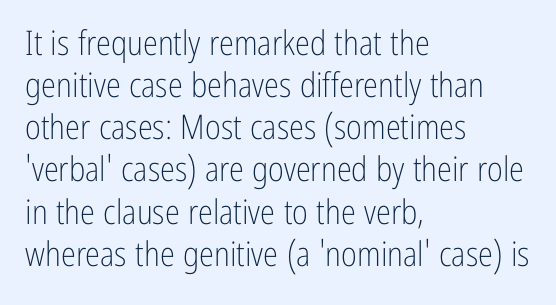
{"serif": "no", "italic": "no", "bold": "no", "weight": "light", "width": "condensed", "stroke_contrast": "low", "x_height": "medium", "monospaced": "no", "underline": "no", "align": "left", "line_spacing_ratio": 1.24, "letter_spacing": "normal", "letter_spacing_em": 0.0, "glyph_px": 34}
